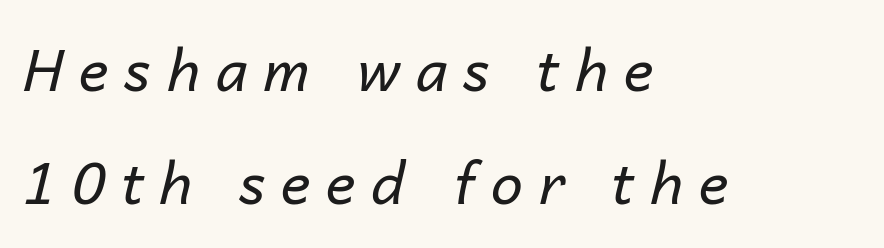
The image shows 57 px regular-weight type, italic (leaning right); set left-aligned, loose line spacing (1.98x), unusually wide letter spacing (+0.28 em), not underlined; low stroke contrast and a medium x-height.
